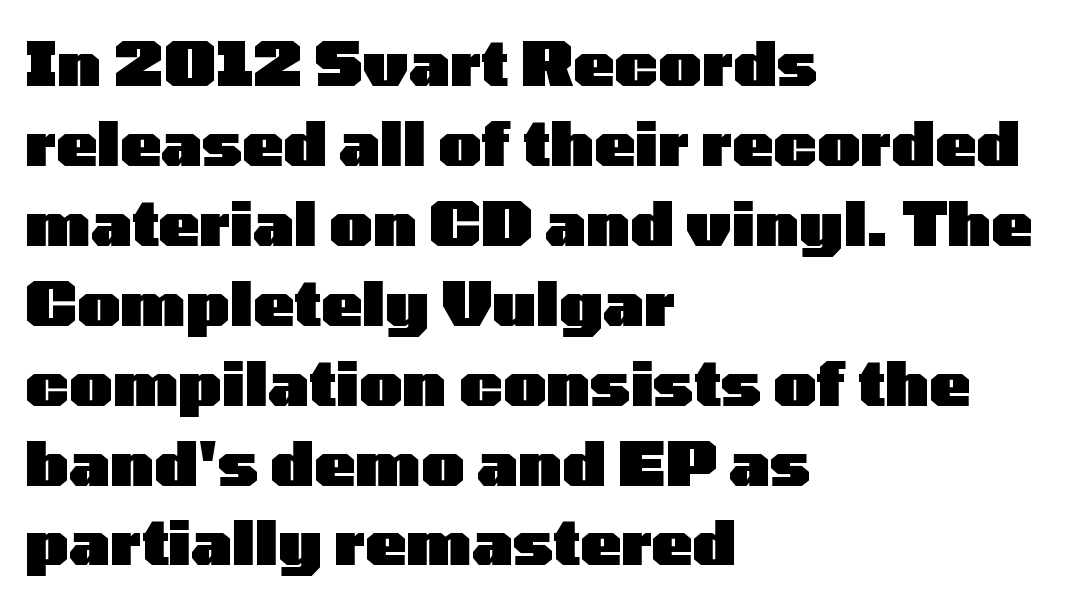
{"serif": "no", "italic": "no", "bold": "yes", "weight": "heavy", "width": "wide", "stroke_contrast": "low", "x_height": "medium", "monospaced": "no", "underline": "no", "align": "left", "line_spacing": "normal", "line_spacing_ratio": 1.31, "letter_spacing": "normal", "letter_spacing_em": 0.0, "glyph_px": 61}
